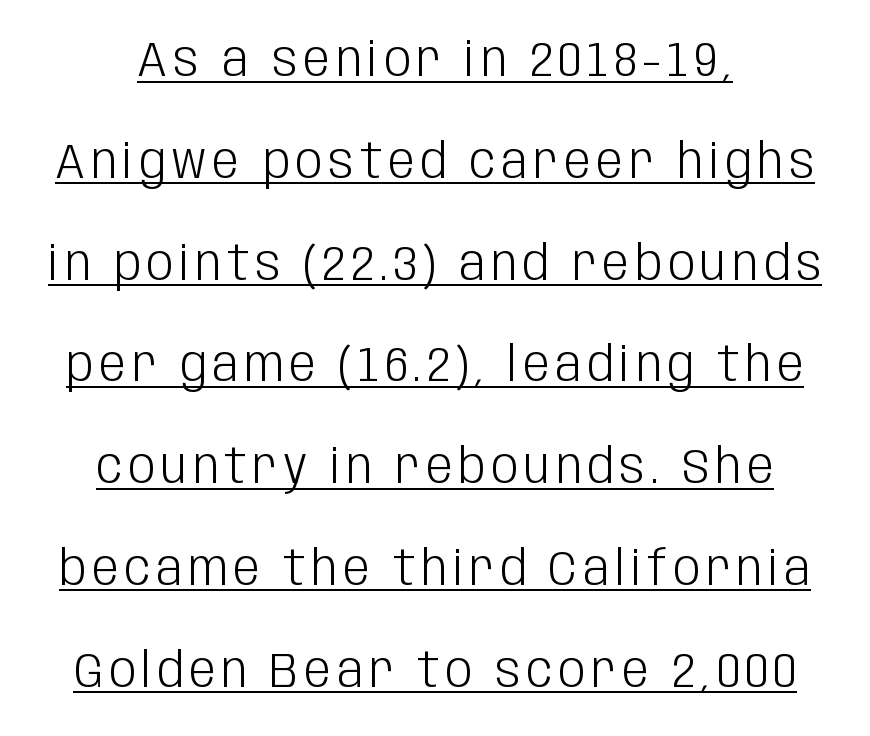
Q: Is the text bold? A: No.
Q: Is the text italic (slanted)? A: No, it is upright.
Q: Is the typeface a serif or a sans-serif typeface? A: Sans-serif.
Q: Is the text underlined? A: Yes.
Q: Is the spacing between lines tight, normal or loose? A: Loose.
Q: Width (condensed, normal, or wide)? A: Condensed.
Q: Stroke contrast? A: Low.
Q: x-height? A: Large.
Q: Monospaced? A: No.
